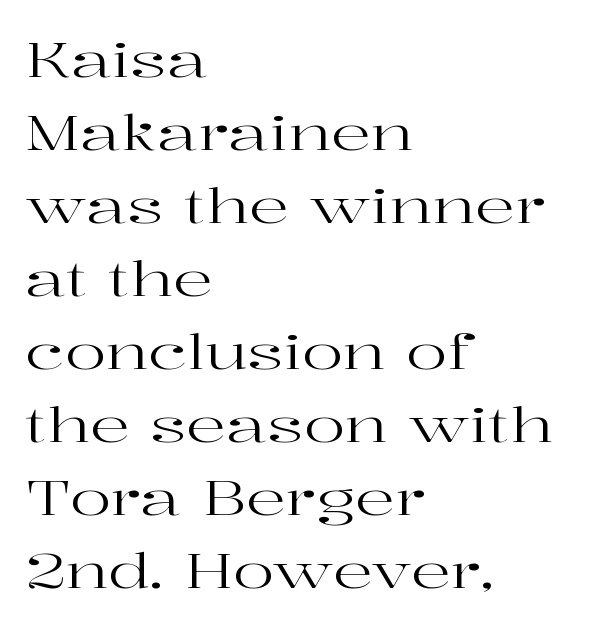
The image shows 49 px regular-weight, wide serif type, upright; set left-aligned, normal line spacing (1.49x), normal letter spacing, not underlined; high stroke contrast and a medium x-height.
